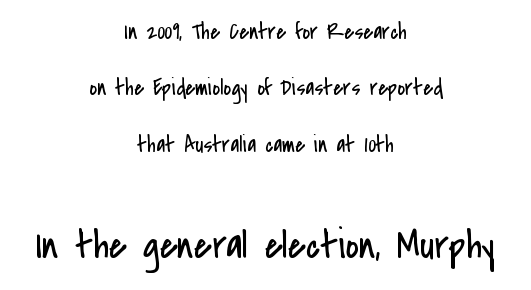
The image shows 41 px regular-weight, condensed sans-serif type, upright; set centered, loose line spacing (2.45x), normal letter spacing, not underlined; the second (bottom) block is 1.78x larger; low stroke contrast and a small x-height.
